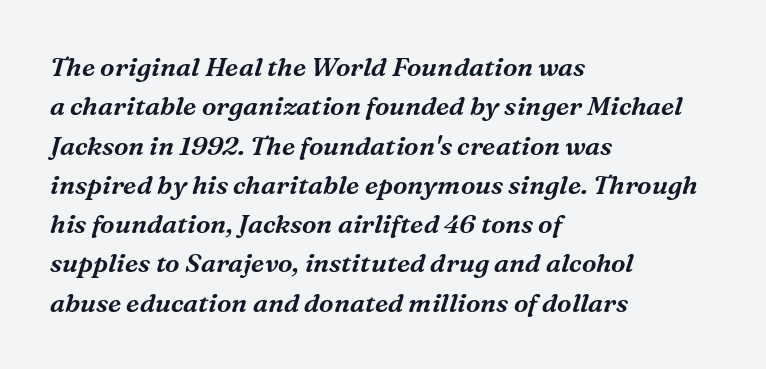
{"italic": "yes", "lean": "right", "slant_degrees": 16, "underline": "no", "align": "left", "line_spacing": "normal", "line_spacing_ratio": 1.51, "letter_spacing": "normal", "letter_spacing_em": 0.0, "glyph_px": 26}
